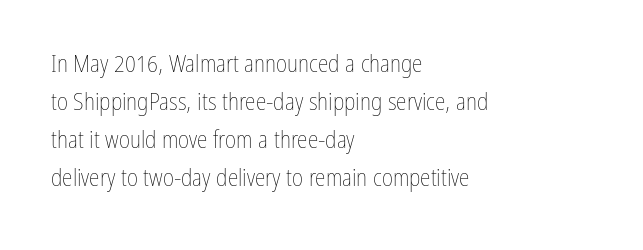
The image shows 24 px text type, upright; set left-aligned, normal line spacing (1.59x), normal letter spacing, not underlined.
